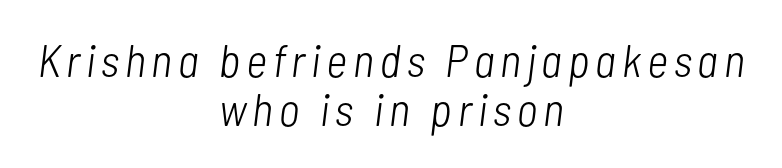
The image shows 46 px light, condensed type, italic (leaning right); set centered, tight line spacing (1.07x), not underlined; low stroke contrast and a medium x-height.
